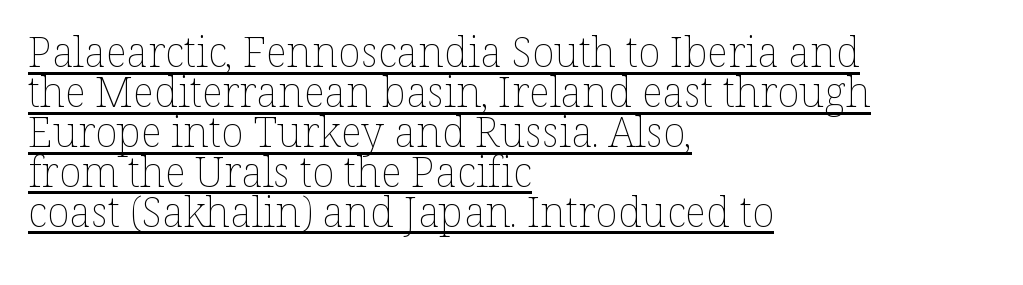
{"italic": "no", "bold": "no", "weight": "thin", "width": "normal", "stroke_contrast": "low", "x_height": "medium", "monospaced": "no", "underline": "yes", "align": "left", "line_spacing": "tight", "line_spacing_ratio": 0.95, "letter_spacing": "normal", "letter_spacing_em": 0.0, "glyph_px": 42}
